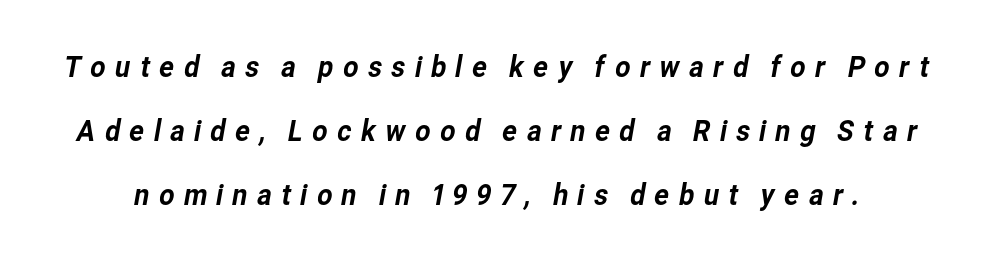
{"serif": "no", "width": "normal", "stroke_contrast": "low", "x_height": "medium", "monospaced": "no", "underline": "no", "line_spacing": "loose", "line_spacing_ratio": 2.14, "letter_spacing": "wide", "letter_spacing_em": 0.26, "glyph_px": 30}
